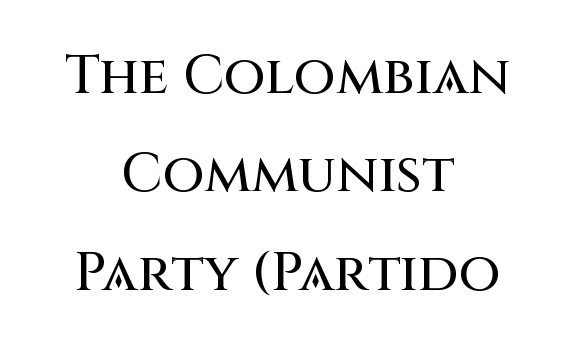
The image shows 54 px sans-serif type, upright; set centered, line spacing 1.82x, normal letter spacing, not underlined; medium stroke contrast and a large x-height.
